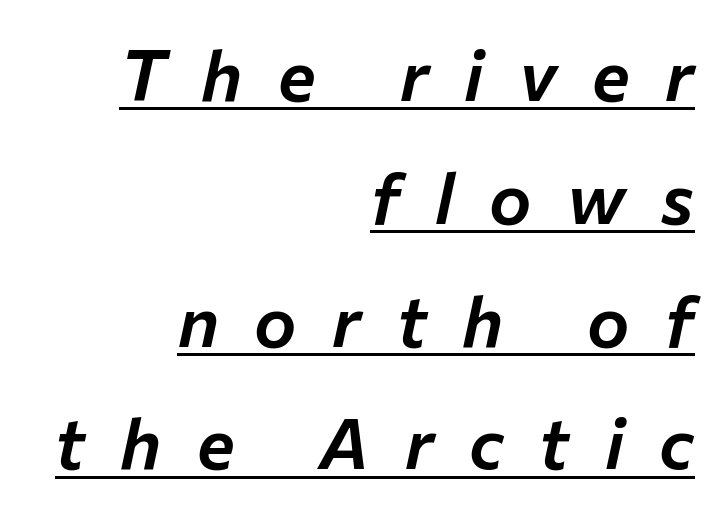
Q: Is the text italic (slanted)? A: Yes, it leans right by about 12 degrees.
Q: Is the text underlined? A: Yes.
Q: How is the paragraph aligned? A: Right-aligned.
Q: Is the spacing between letters normal or unusually wide? A: Unusually wide.
Q: Width (condensed, normal, or wide)? A: Normal.
Q: Stroke contrast? A: Low.
Q: x-height? A: Medium.
Q: Monospaced? A: No.
